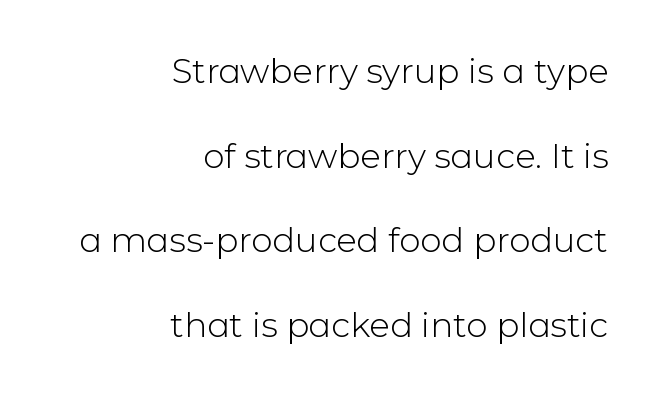
{"serif": "no", "italic": "no", "bold": "no", "weight": "light", "width": "normal", "stroke_contrast": "low", "x_height": "medium", "monospaced": "no", "underline": "no", "align": "right", "line_spacing": "loose", "line_spacing_ratio": 2.49, "letter_spacing": "normal", "letter_spacing_em": 0.0, "glyph_px": 34}
